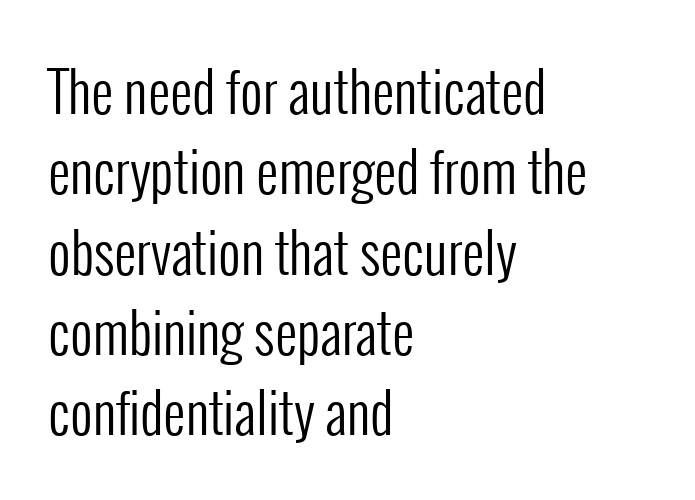
Q: Is the text bold? A: No.
Q: Is the text italic (slanted)? A: No, it is upright.
Q: Is the typeface a serif or a sans-serif typeface? A: Sans-serif.
Q: Is the text underlined? A: No.
Q: How is the paragraph aligned? A: Left-aligned.
Q: Is the spacing between letters normal or unusually wide? A: Normal.
Q: Is the spacing between lines tight, normal or loose? A: Normal.
Q: Width (condensed, normal, or wide)? A: Condensed.
Q: Stroke contrast? A: Low.
Q: x-height? A: Medium.
Q: Monospaced? A: No.
